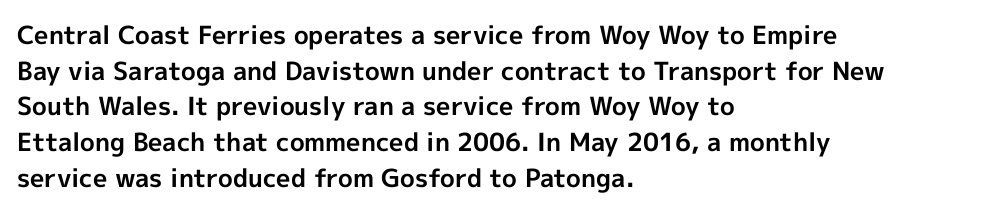
This rendering leaves character spacing at its baseline value. Any mark beneath the type? The region is blank. This is roman type, the default non-slanted kind. Pretty heavy lettering here — definitely bold. Notice how descenders clear the ascenders below comfortably — that's standard leading. All the whitespace from short lines collects on the right.
